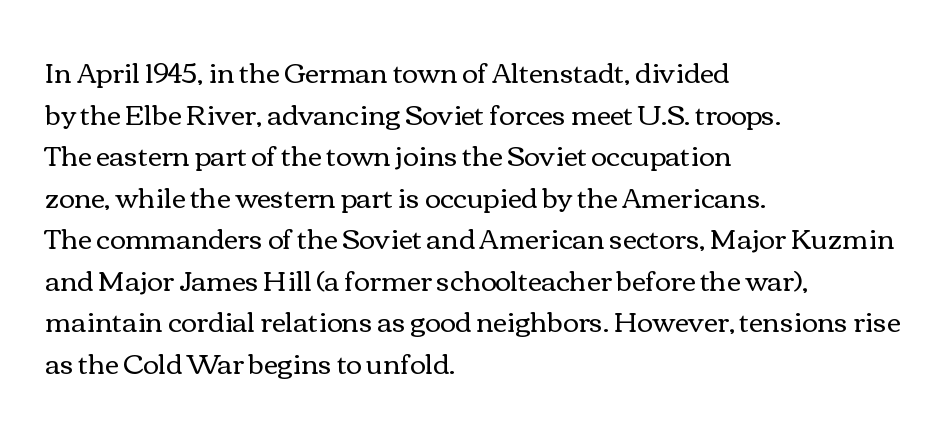
Q: Is the text bold? A: No.
Q: Is the text italic (slanted)? A: No, it is upright.
Q: Is the text underlined? A: No.
Q: How is the paragraph aligned? A: Left-aligned.
Q: Is the spacing between letters normal or unusually wide? A: Normal.
Q: Is the spacing between lines tight, normal or loose? A: Normal.
